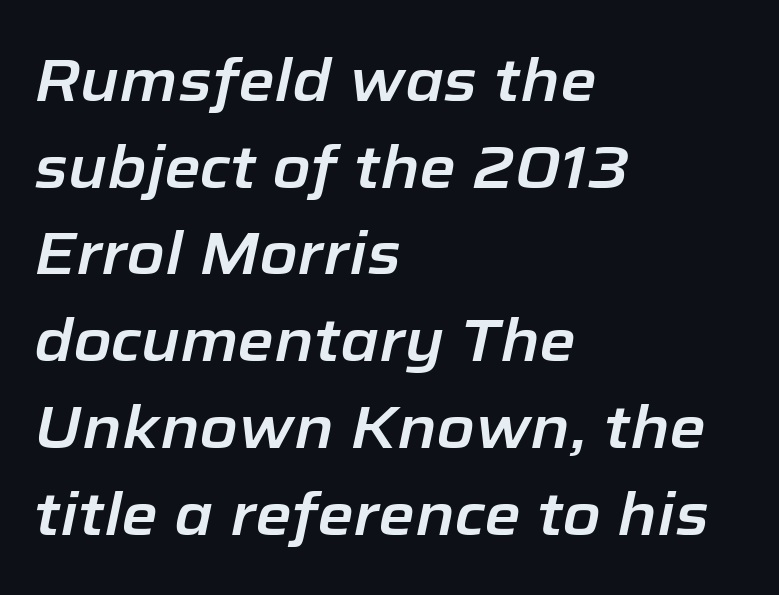
The image shows 59 px text type, italic (leaning right); set left-aligned, normal line spacing (1.47x), normal letter spacing, not underlined; low stroke contrast and a medium x-height.
